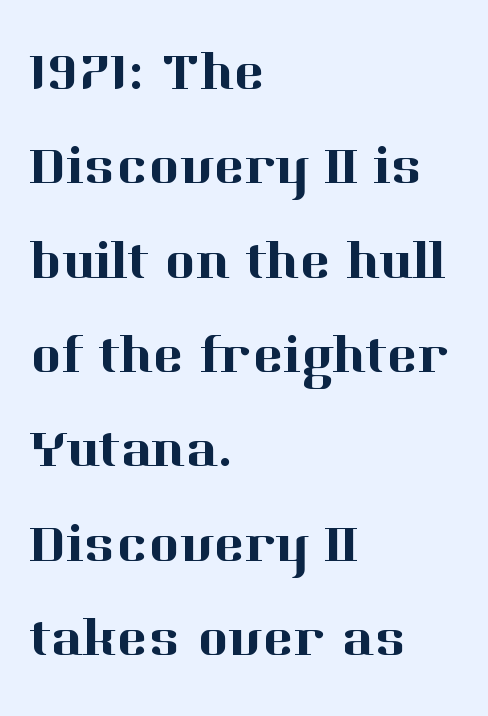
Q: Is the text italic (slanted)? A: No, it is upright.
Q: Is the typeface a serif or a sans-serif typeface? A: Serif.
Q: Is the text underlined? A: No.
Q: How is the paragraph aligned? A: Left-aligned.
Q: Is the spacing between letters normal or unusually wide? A: Normal.
Q: Width (condensed, normal, or wide)? A: Normal.
Q: Stroke contrast? A: High.
Q: x-height? A: Medium.
Q: Monospaced? A: No.
